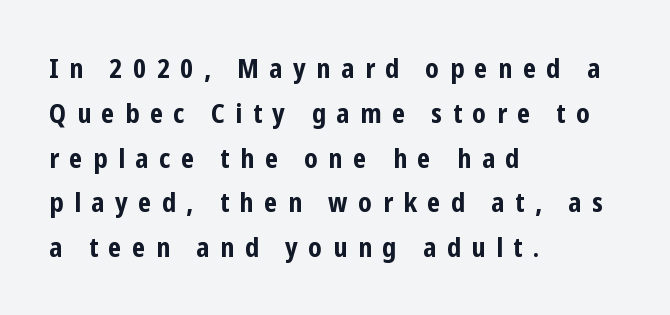
Q: Is the text bold? A: Yes.
Q: Is the text italic (slanted)? A: No, it is upright.
Q: Is the text underlined? A: No.
Q: How is the paragraph aligned? A: Left-aligned.
Q: Is the spacing between letters normal or unusually wide? A: Unusually wide.
Q: Is the spacing between lines tight, normal or loose? A: Normal.
